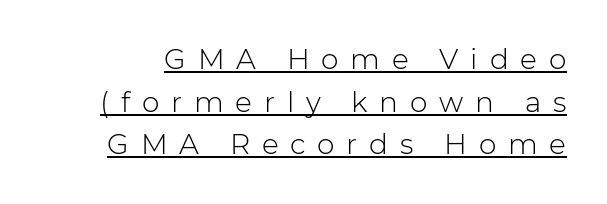
The image shows 28 px light sans-serif type, upright; set normal line spacing (1.52x), unusually wide letter spacing (+0.42 em), underlined; low stroke contrast and a medium x-height.
